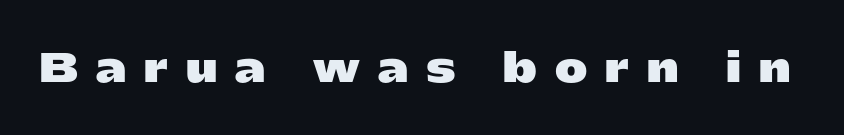
Q: Is the text bold? A: Yes.
Q: Is the text italic (slanted)? A: No, it is upright.
Q: Is the typeface a serif or a sans-serif typeface? A: Sans-serif.
Q: Is the text underlined? A: No.
Q: Is the spacing between letters normal or unusually wide? A: Unusually wide.
Q: Width (condensed, normal, or wide)? A: Wide.
Q: Stroke contrast? A: Low.
Q: x-height? A: Medium.
Q: Monospaced? A: No.
